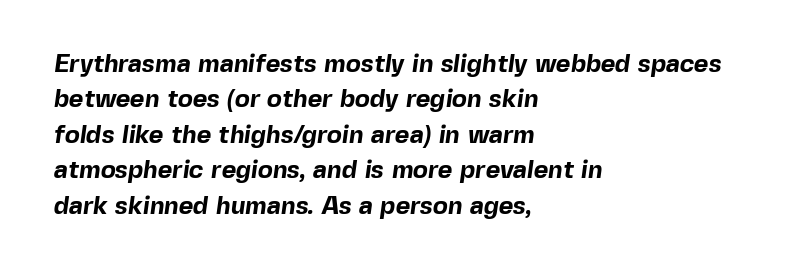
The image shows 25 px bold type; set left-aligned, normal line spacing (1.42x), normal letter spacing, not underlined.
